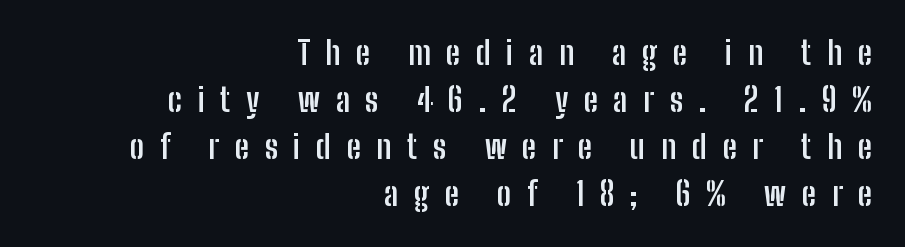
Heavy-handed strokes throughout: this text is bold. The line-height multiplier appears to be the usual default. Any mark beneath the type? The region is blank. The paragraph has a hard right edge and a soft left edge. Note the varied advance widths — an 'i' is clearly narrower than an 'm'. Serifs: no, the terminals of the letterforms are clean.
